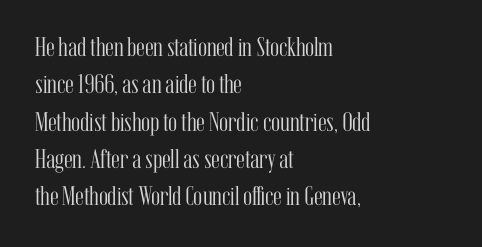
The image shows 27 px text type, upright; set left-aligned, normal line spacing (1.38x), normal letter spacing, not underlined.
